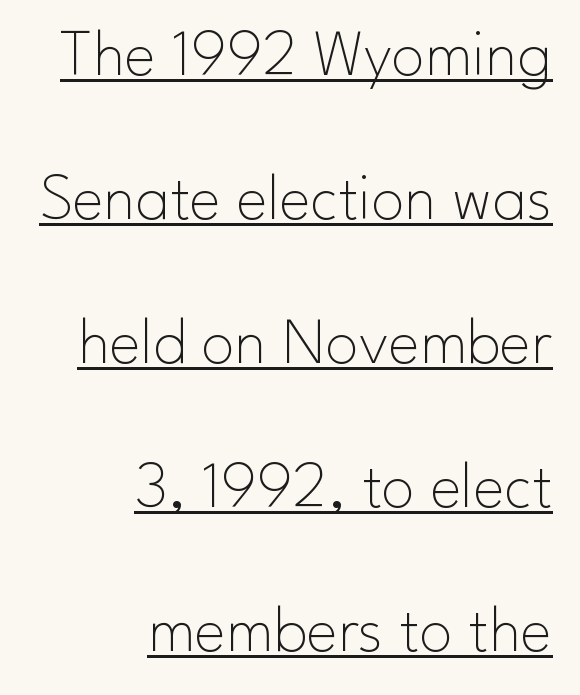
Every stem runs plumb, perpendicular to the baseline. This sample has the flowing, uneven cadence of proportional lettering. The characters are drawn with everyday or finer stroke widths. These characters rest on top of a visible drawn line.
